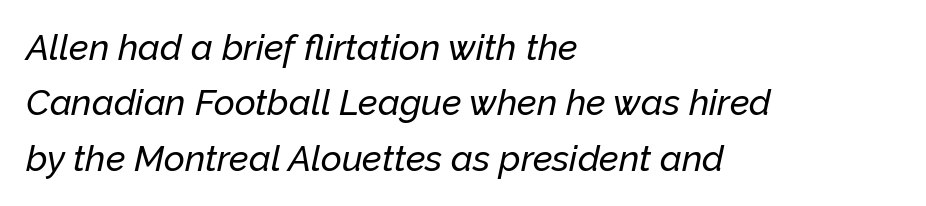
The specimen reads as italic at a glance. Spacing between characters is what you'd get straight out of the box. How would I describe the line gaps? Plain and ordinary. Notice how the passage keeps a crisp vertical edge on the left only. Note the varied advance widths — an 'i' is clearly narrower than an 'm'.
